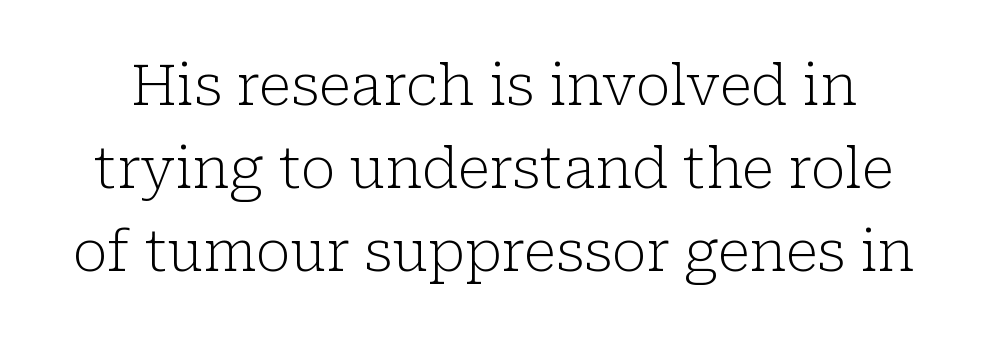
The tracking reads as untouched default to a designer's eye. Style check: upright. A bare baseline throughout the passage. Proportional: the letters do not fall into vertical columns. The font is comparable to plain body text, perhaps lighter.
